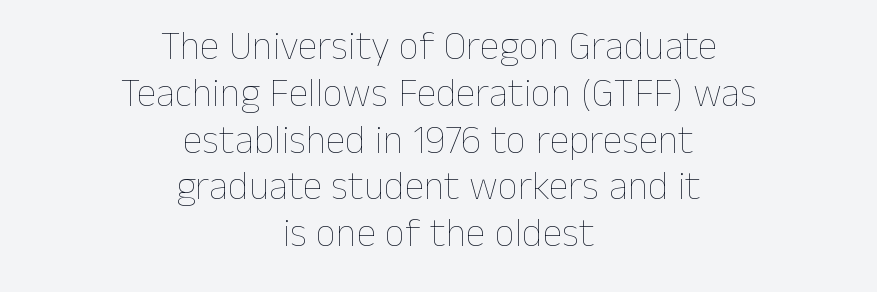
{"italic": "no", "bold": "no", "weight": "thin", "width": "normal", "stroke_contrast": "low", "x_height": "medium", "monospaced": "no", "underline": "no", "align": "center", "line_spacing_ratio": 1.17, "letter_spacing": "normal", "letter_spacing_em": 0.0, "glyph_px": 40}
